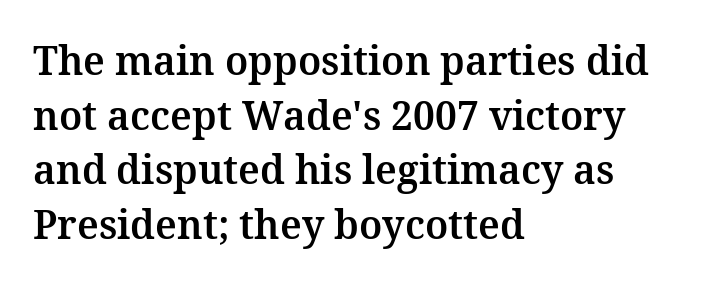
The image shows 39 px serif type, upright; set left-aligned, normal line spacing (1.4x), normal letter spacing, not underlined; medium stroke contrast and a medium x-height.
